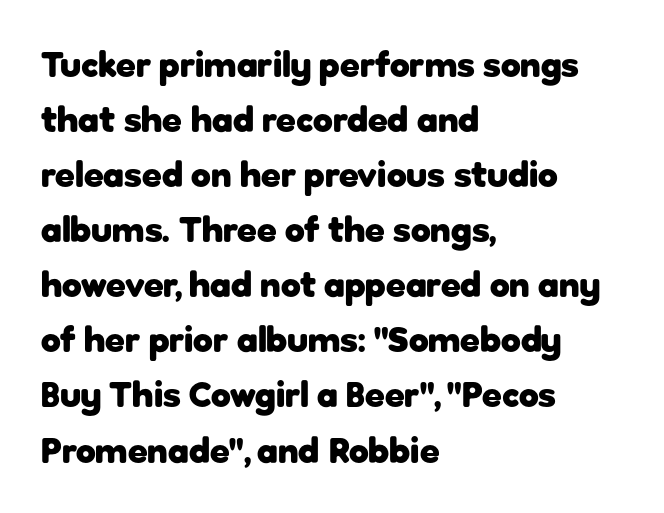
Q: Is the text bold? A: Yes.
Q: Is the text italic (slanted)? A: No, it is upright.
Q: Is the typeface a serif or a sans-serif typeface? A: Sans-serif.
Q: Is the text underlined? A: No.
Q: How is the paragraph aligned? A: Left-aligned.
Q: Is the spacing between letters normal or unusually wide? A: Normal.
Q: Is the spacing between lines tight, normal or loose? A: Normal.
Q: Width (condensed, normal, or wide)? A: Normal.
Q: Stroke contrast? A: Low.
Q: x-height? A: Medium.
Q: Monospaced? A: No.
